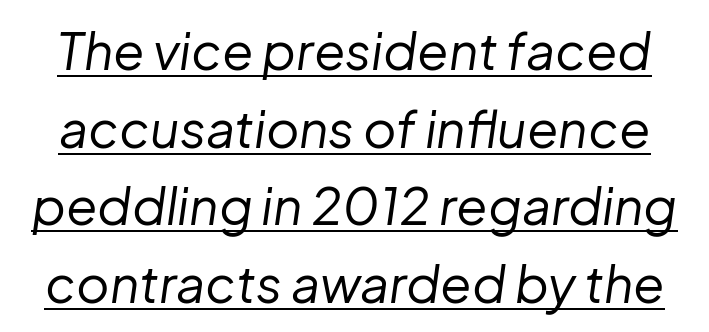
{"italic": "yes", "lean": "right", "slant_degrees": 8, "bold": "no", "weight": "regular", "width": "normal", "stroke_contrast": "low", "x_height": "medium", "monospaced": "no", "underline": "yes", "line_spacing": "normal", "line_spacing_ratio": 1.52, "letter_spacing": "normal", "letter_spacing_em": 0.0, "glyph_px": 51}
